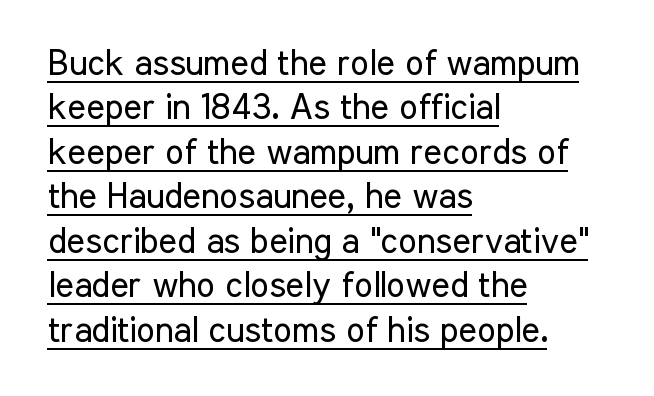
{"serif": "no", "italic": "no", "bold": "no", "weight": "regular", "width": "condensed", "stroke_contrast": "low", "x_height": "medium", "monospaced": "no", "underline": "yes", "align": "left", "line_spacing": "normal", "line_spacing_ratio": 1.27, "letter_spacing": "normal", "letter_spacing_em": 0.0, "glyph_px": 35}
